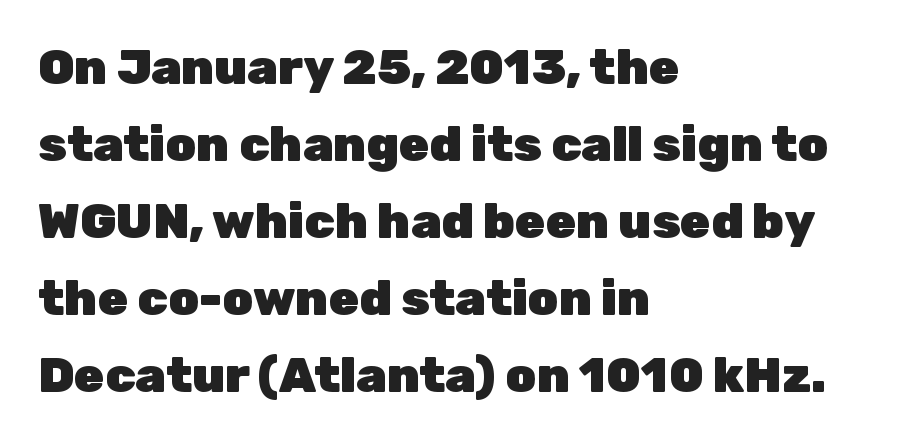
{"serif": "no", "italic": "no", "bold": "yes", "weight": "heavy", "width": "normal", "stroke_contrast": "low", "x_height": "medium", "monospaced": "no", "underline": "no", "align": "left", "line_spacing": "normal", "line_spacing_ratio": 1.57, "letter_spacing": "normal", "letter_spacing_em": 0.0, "glyph_px": 49}
